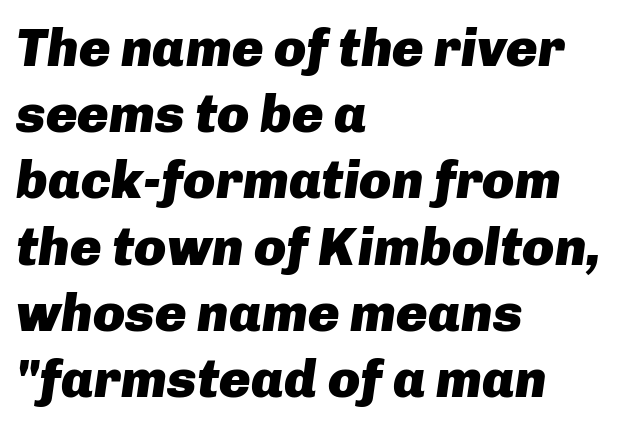
The image shows 53 px heavy type, italic (leaning right); set left-aligned, normal line spacing (1.25x), normal letter spacing, not underlined; low stroke contrast and a medium x-height.
